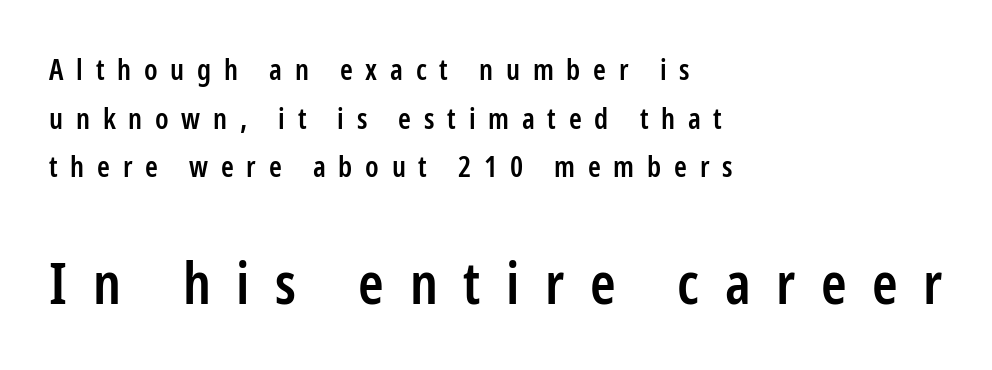
The image shows 58 px semibold, condensed sans-serif type, upright; set left-aligned, normal line spacing (1.68x), unusually wide letter spacing (+0.44 em), not underlined; the second (bottom) block is 2.0x larger; low stroke contrast and a medium x-height.
